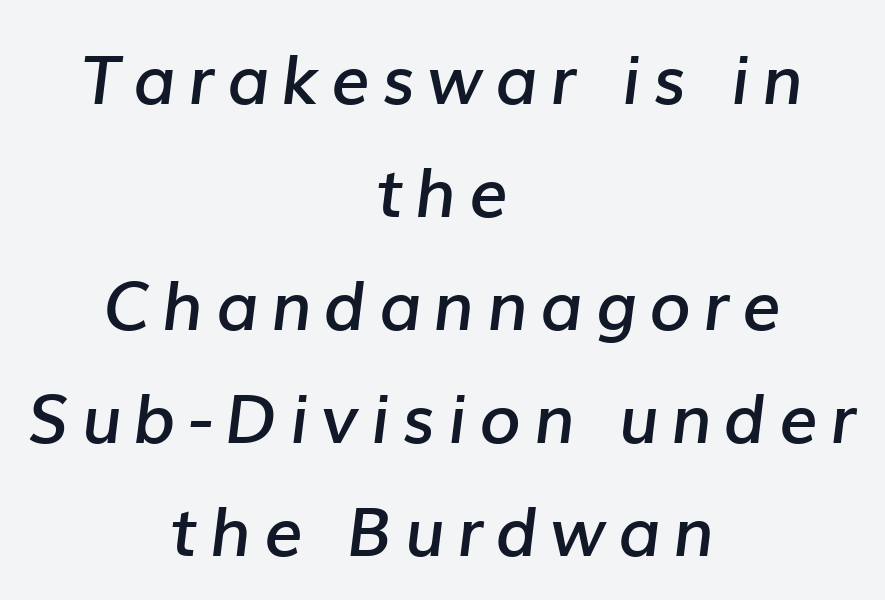
Q: Is the text bold? A: Semi-bold.
Q: Is the text italic (slanted)? A: Yes, it leans right by about 7 degrees.
Q: Is the text underlined? A: No.
Q: How is the paragraph aligned? A: Centered.
Q: Is the spacing between lines tight, normal or loose? A: Normal.
Q: Width (condensed, normal, or wide)? A: Normal.
Q: Stroke contrast? A: Low.
Q: x-height? A: Medium.
Q: Monospaced? A: No.
